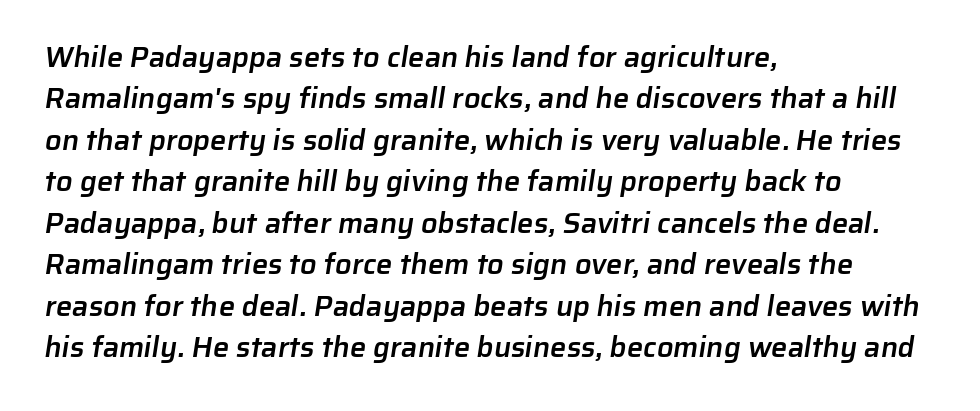
{"serif": "no", "bold": "semi", "weight": "semibold", "width": "normal", "stroke_contrast": "low", "x_height": "medium", "monospaced": "no", "underline": "no", "align": "left", "line_spacing": "normal", "line_spacing_ratio": 1.43, "letter_spacing": "normal", "letter_spacing_em": 0.0, "glyph_px": 29}
